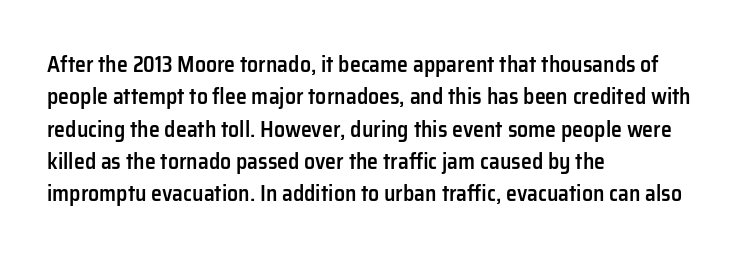
Q: Is the text bold? A: Semi-bold.
Q: Is the text italic (slanted)? A: No, it is upright.
Q: Is the text underlined? A: No.
Q: How is the paragraph aligned? A: Left-aligned.
Q: Is the spacing between letters normal or unusually wide? A: Normal.
Q: Is the spacing between lines tight, normal or loose? A: Normal.
